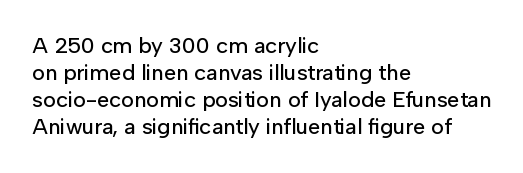
Q: Is the text italic (slanted)? A: No, it is upright.
Q: Is the text underlined? A: No.
Q: How is the paragraph aligned? A: Left-aligned.
Q: Is the spacing between letters normal or unusually wide? A: Normal.
